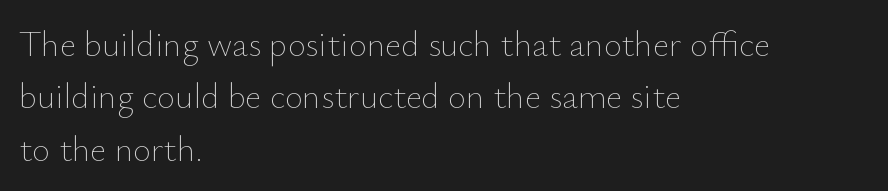
The image shows 35 px thin type, upright; set left-aligned, normal line spacing (1.5x), normal letter spacing, not underlined; low stroke contrast and a small x-height.
